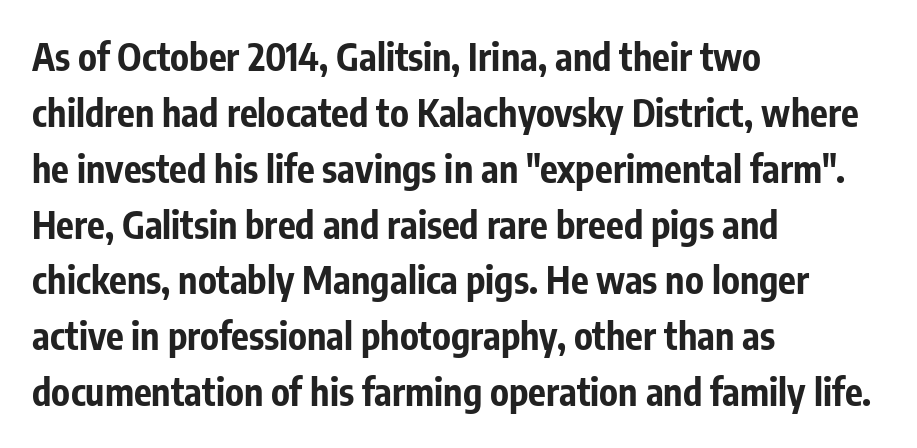
The image shows 37 px bold, condensed sans-serif type, upright; set left-aligned, normal line spacing (1.51x), normal letter spacing, not underlined; low stroke contrast and a medium x-height.
